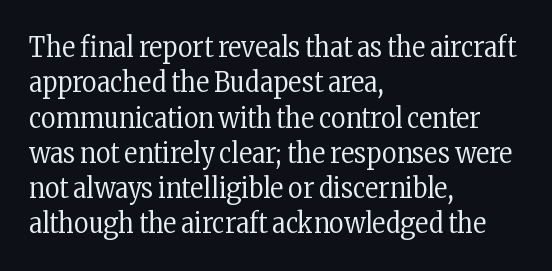
{"serif": "yes", "italic": "no", "bold": "no", "weight": "regular", "width": "condensed", "stroke_contrast": "low", "x_height": "medium", "monospaced": "no", "underline": "no", "align": "left", "line_spacing": "normal", "line_spacing_ratio": 1.26, "letter_spacing": "normal", "letter_spacing_em": 0.0, "glyph_px": 28}
